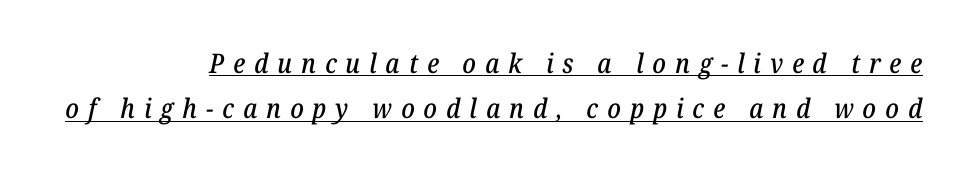
Looks like someone drew a line under every word here. A typesetter would call this heavily tracked-out type. Characters are canted at an angle relative to the baseline's perpendicular. Horizontal alignment here is rightward, an uncommon choice for prose. Interline gaps are of average width in this sample.
